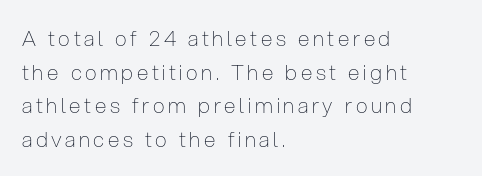
Q: Is the text bold? A: No.
Q: Is the text italic (slanted)? A: No, it is upright.
Q: Is the text underlined? A: No.
Q: How is the paragraph aligned? A: Left-aligned.
Q: Is the spacing between lines tight, normal or loose? A: Normal.
